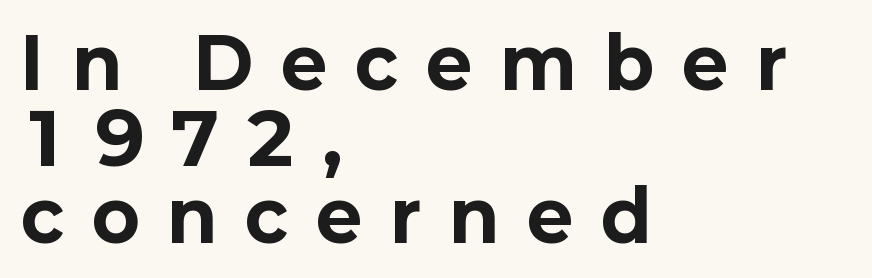
{"serif": "no", "italic": "no", "bold": "yes", "weight": "bold", "width": "normal", "stroke_contrast": "low", "x_height": "medium", "monospaced": "no", "underline": "no", "align": "left", "line_spacing": "tight", "line_spacing_ratio": 1.09, "letter_spacing": "wide", "letter_spacing_em": 0.41, "glyph_px": 70}
